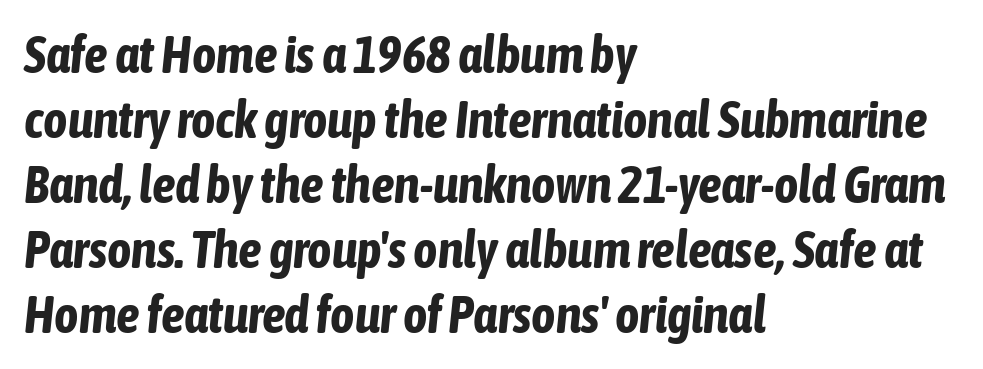
{"italic": "yes", "lean": "right", "slant_degrees": 6, "bold": "yes", "weight": "bold", "width": "condensed", "stroke_contrast": "low", "x_height": "medium", "monospaced": "no", "underline": "no", "align": "left", "line_spacing": "normal", "line_spacing_ratio": 1.25, "letter_spacing": "normal", "letter_spacing_em": 0.0, "glyph_px": 52}
